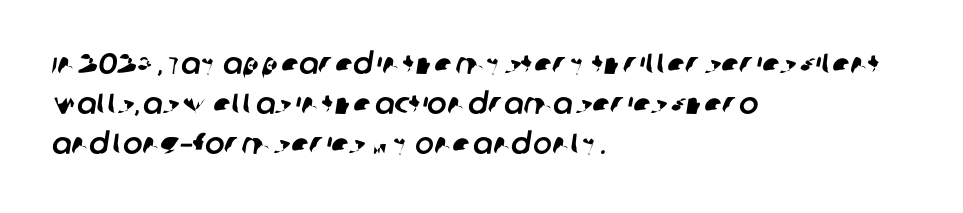
Q: Is the typeface a serif or a sans-serif typeface? A: Sans-serif.
Q: Is the text underlined? A: No.
Q: How is the paragraph aligned? A: Left-aligned.
Q: Is the spacing between letters normal or unusually wide? A: Normal.
Q: Is the spacing between lines tight, normal or loose? A: Normal.
Q: Width (condensed, normal, or wide)? A: Normal.
Q: Stroke contrast? A: Low.
Q: x-height? A: Large.
Q: Monospaced? A: No.
